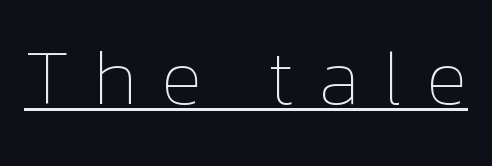
A typesetter would call this heavily tracked-out type. A rule runs beneath these lines of type. Nothing heavy about these letters — not bold at all. The passage shown is typed in a proportional face where columns would drift. Italic? Not at all — the glyphs are vertical.
